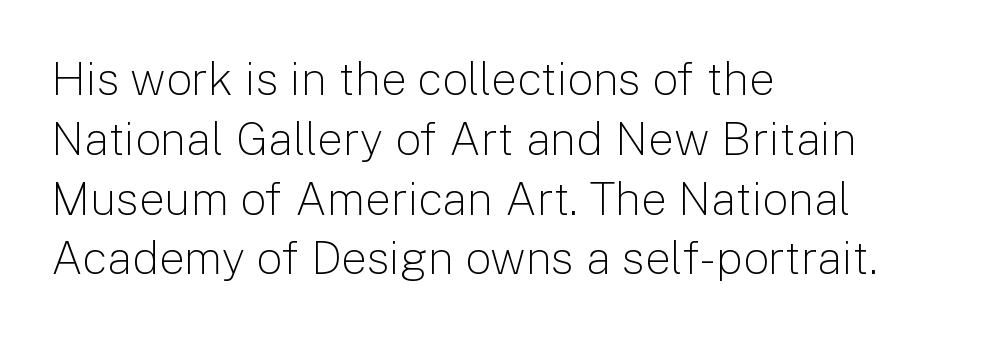
Q: Is the text bold? A: No.
Q: Is the text italic (slanted)? A: No, it is upright.
Q: Is the typeface a serif or a sans-serif typeface? A: Sans-serif.
Q: Is the text underlined? A: No.
Q: How is the paragraph aligned? A: Left-aligned.
Q: Is the spacing between letters normal or unusually wide? A: Normal.
Q: Is the spacing between lines tight, normal or loose? A: Normal.
Q: Width (condensed, normal, or wide)? A: Normal.
Q: Stroke contrast? A: Low.
Q: x-height? A: Medium.
Q: Monospaced? A: No.
